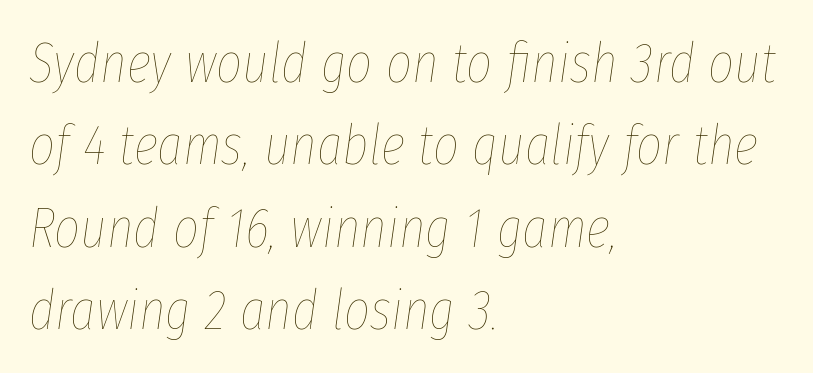
{"italic": "yes", "lean": "right", "slant_degrees": 8, "bold": "no", "weight": "thin", "width": "condensed", "stroke_contrast": "low", "x_height": "medium", "monospaced": "no", "underline": "no", "align": "left", "line_spacing": "normal", "line_spacing_ratio": 1.47, "letter_spacing": "normal", "letter_spacing_em": 0.0, "glyph_px": 56}
